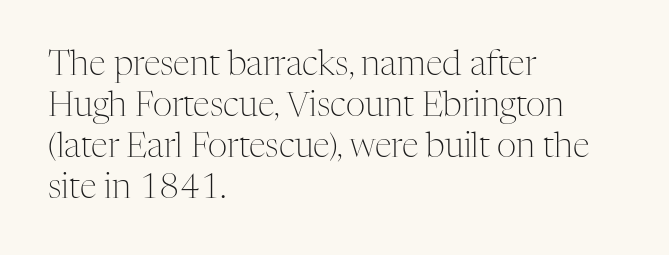
Letterform terminals end in serifs throughout the passage. The rendering uses natural spacing where letterforms have individual widths. Clear beneath every line of the passage. Is there any slant? The stems are plumb. Weight: not bold — regular or lighter.
